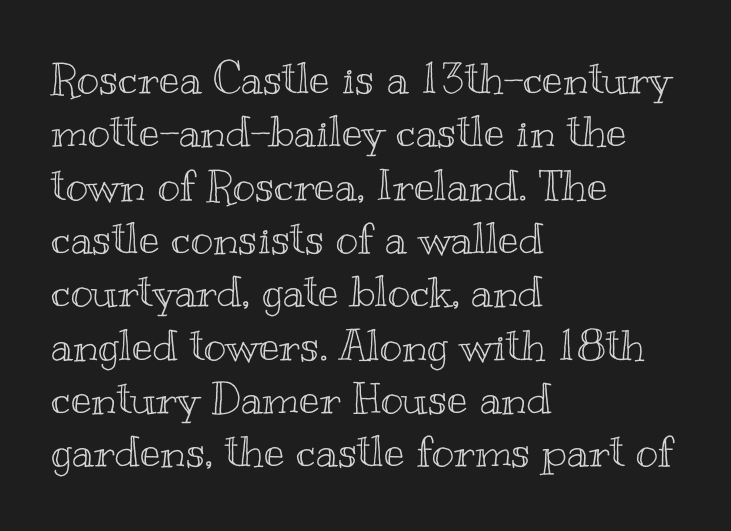
The string is rendered with underlining switched off. Is this a fixed-width face? No — the glyphs have proportional, varying widths. Tracking here is standard; glyphs follow each other at the usual distance. Left-aligned paragraph, ragged on the right. These lines were composed using upright roman letters.
